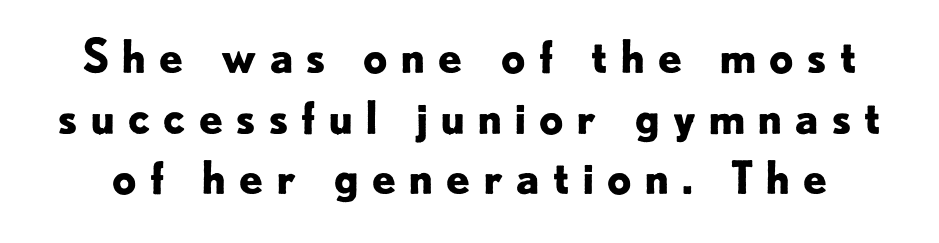
Q: Is the text bold? A: Yes.
Q: Is the text italic (slanted)? A: No, it is upright.
Q: Is the typeface a serif or a sans-serif typeface? A: Sans-serif.
Q: Is the text underlined? A: No.
Q: Is the spacing between letters normal or unusually wide? A: Unusually wide.
Q: Is the spacing between lines tight, normal or loose? A: Normal.
Q: Width (condensed, normal, or wide)? A: Normal.
Q: Stroke contrast? A: Low.
Q: x-height? A: Small.
Q: Monospaced? A: No.
